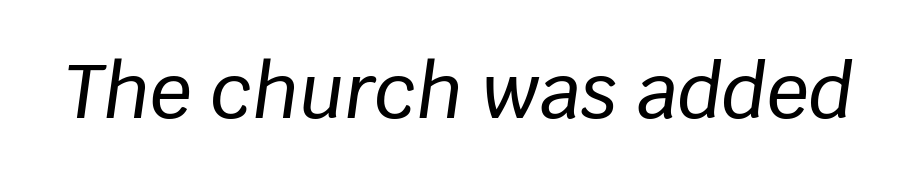
{"italic": "yes", "lean": "right", "slant_degrees": 8, "width": "normal", "stroke_contrast": "low", "x_height": "large", "monospaced": "no", "underline": "no", "letter_spacing": "normal", "letter_spacing_em": 0.0, "glyph_px": 74}
